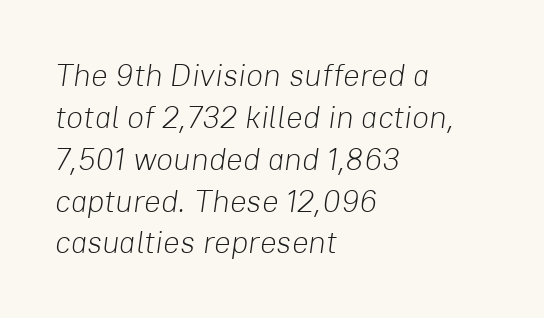
The glyphs are unaccompanied by any horizontal stroke below them. Horizontally, the lines are justified to the leading edge only. Inter-character spacing is left at the font's built-in metrics. The face looks like a standard text weight, possibly lighter. The rendering uses a moderate line-height, typical for paragraphs. Every character sits at an angle, as italics do.
